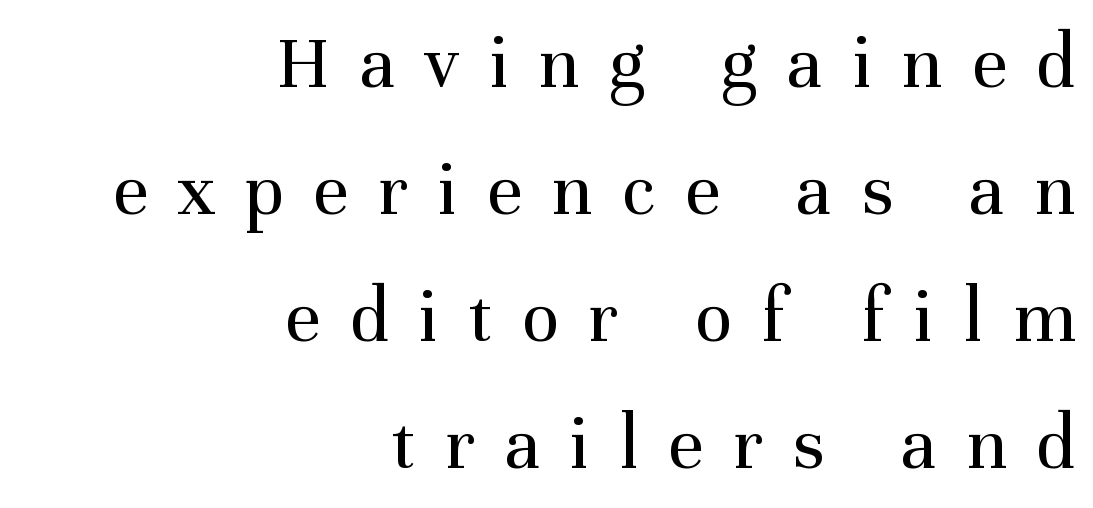
Interline gaps are of average width in this sample. Casual observation: everything's shoved over to the right. Character widths vary here, with narrow letters taking less room than wide ones. How are the letters spaced? Widely, with obvious added tracking. Descenders hang freely into open space.
